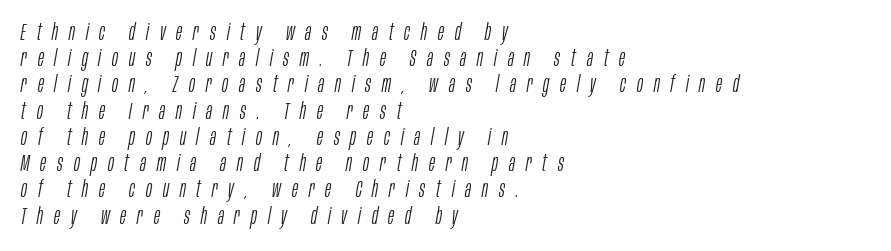
{"italic": "yes", "lean": "right", "slant_degrees": 10, "bold": "no", "underline": "no", "align": "left", "line_spacing": "tight", "line_spacing_ratio": 1.14, "letter_spacing": "wide", "letter_spacing_em": 0.47, "glyph_px": 23}
